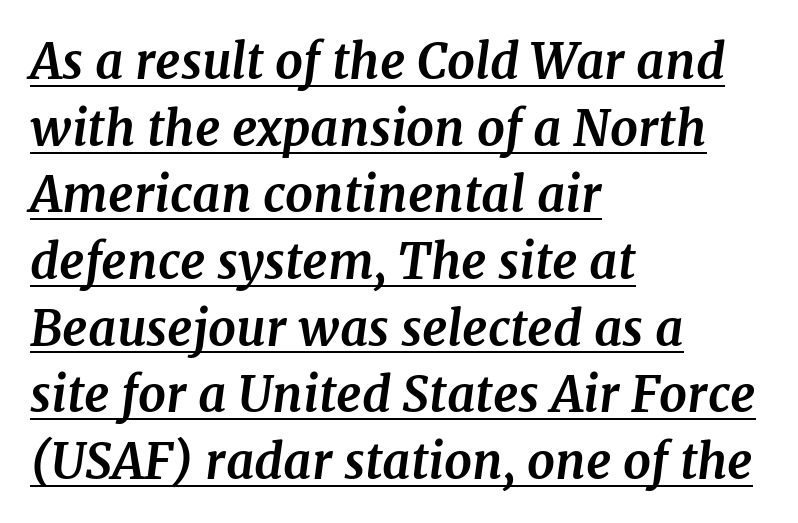
Q: Is the text bold? A: Yes.
Q: Is the text italic (slanted)? A: Yes, it leans right by about 7 degrees.
Q: Is the typeface a serif or a sans-serif typeface? A: Serif.
Q: Is the text underlined? A: Yes.
Q: How is the paragraph aligned? A: Left-aligned.
Q: Is the spacing between letters normal or unusually wide? A: Normal.
Q: Is the spacing between lines tight, normal or loose? A: Normal.
Q: Width (condensed, normal, or wide)? A: Normal.
Q: Stroke contrast? A: Medium.
Q: x-height? A: Medium.
Q: Monospaced? A: No.
